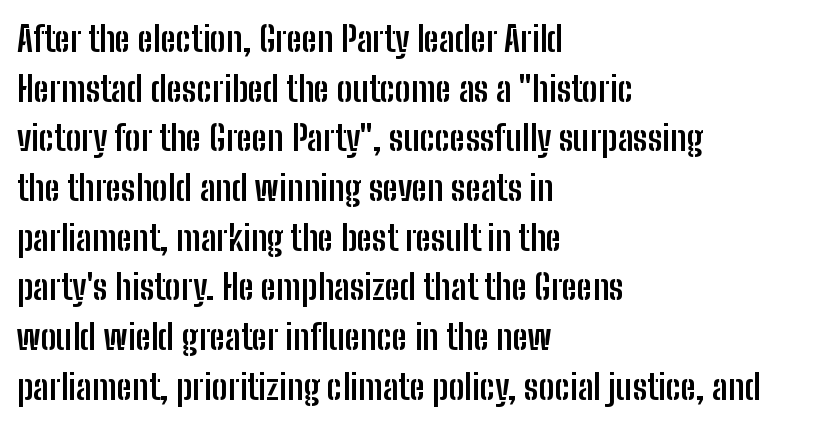
The image shows 35 px semibold, condensed sans-serif type, upright; set left-aligned, normal line spacing (1.42x), normal letter spacing, not underlined; low stroke contrast and a medium x-height.
